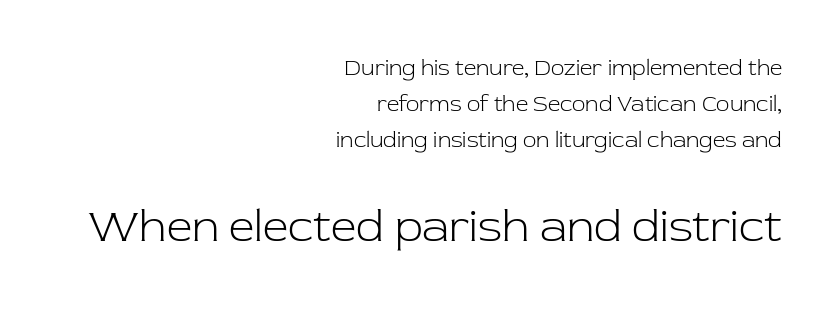
{"serif": "yes", "italic": "no", "bold": "no", "weight": "light", "width": "normal", "stroke_contrast": "low", "x_height": "medium", "monospaced": "no", "underline": "no", "align": "right", "line_spacing": "normal", "line_spacing_ratio": 1.64, "letter_spacing": "normal", "letter_spacing_em": 0.0, "larger_block": "second", "size_ratio": 2.05, "glyph_px": 45}
